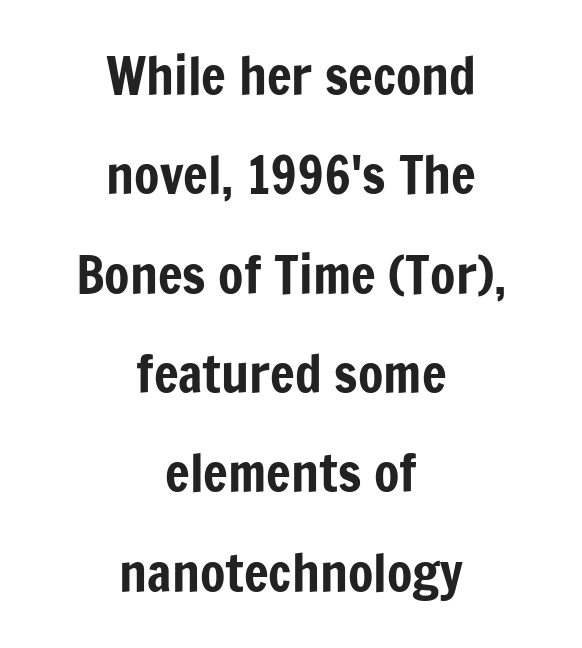
Interline gaps are noticeably wide in this sample. The passage is arranged like a title page — every line centered. This sample has the flowing, uneven cadence of proportional lettering. A typesetter would label this face a sans.
